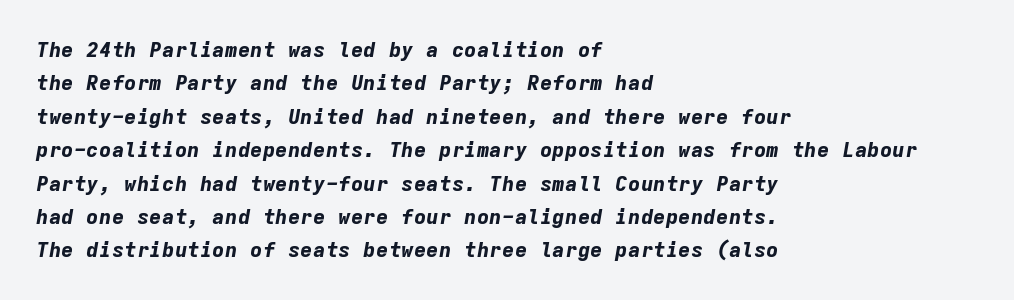
{"italic": "yes", "lean": "right", "slant_degrees": 9, "bold": "yes", "underline": "no", "align": "left", "line_spacing": "normal", "line_spacing_ratio": 1.59, "letter_spacing": "normal", "letter_spacing_em": 0.0, "glyph_px": 21}
